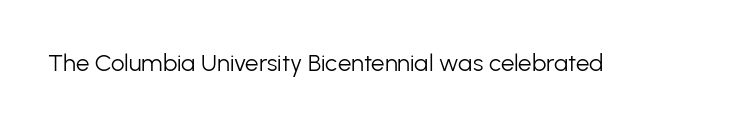
{"italic": "no", "bold": "no", "underline": "no", "letter_spacing": "normal", "letter_spacing_em": 0.0, "glyph_px": 24}
